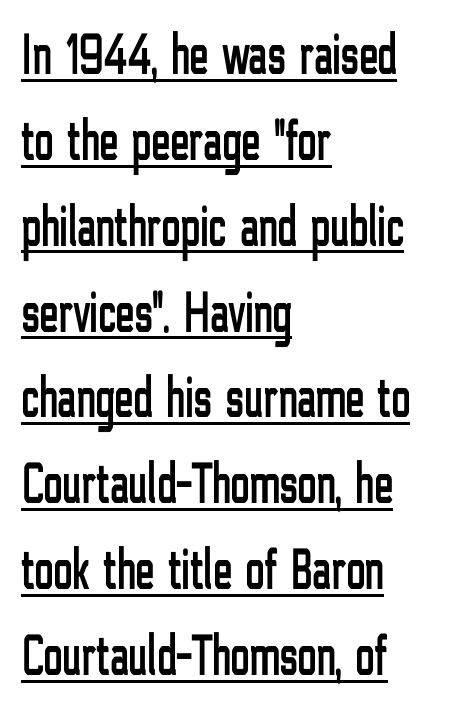
Q: Is the text italic (slanted)? A: No, it is upright.
Q: Is the typeface a serif or a sans-serif typeface? A: Sans-serif.
Q: Is the text underlined? A: Yes.
Q: How is the paragraph aligned? A: Left-aligned.
Q: Is the spacing between letters normal or unusually wide? A: Normal.
Q: Is the spacing between lines tight, normal or loose? A: Normal.
Q: Width (condensed, normal, or wide)? A: Condensed.
Q: Stroke contrast? A: Low.
Q: x-height? A: Medium.
Q: Monospaced? A: No.
